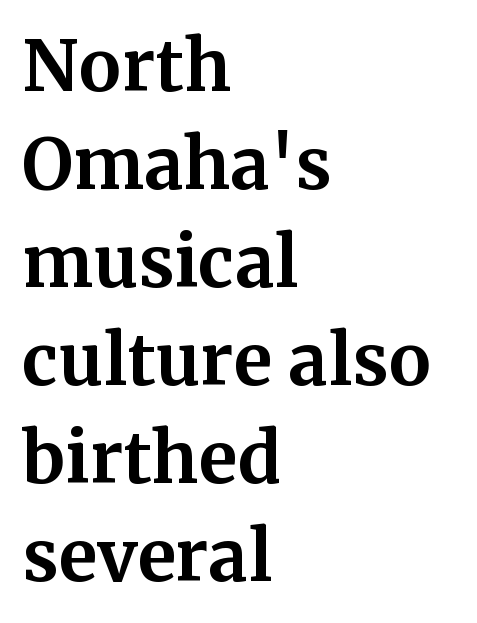
{"serif": "yes", "italic": "no", "bold": "yes", "weight": "bold", "width": "normal", "stroke_contrast": "medium", "x_height": "medium", "monospaced": "no", "underline": "no", "align": "left", "line_spacing": "normal", "line_spacing_ratio": 1.4, "letter_spacing": "normal", "letter_spacing_em": 0.0, "glyph_px": 70}
